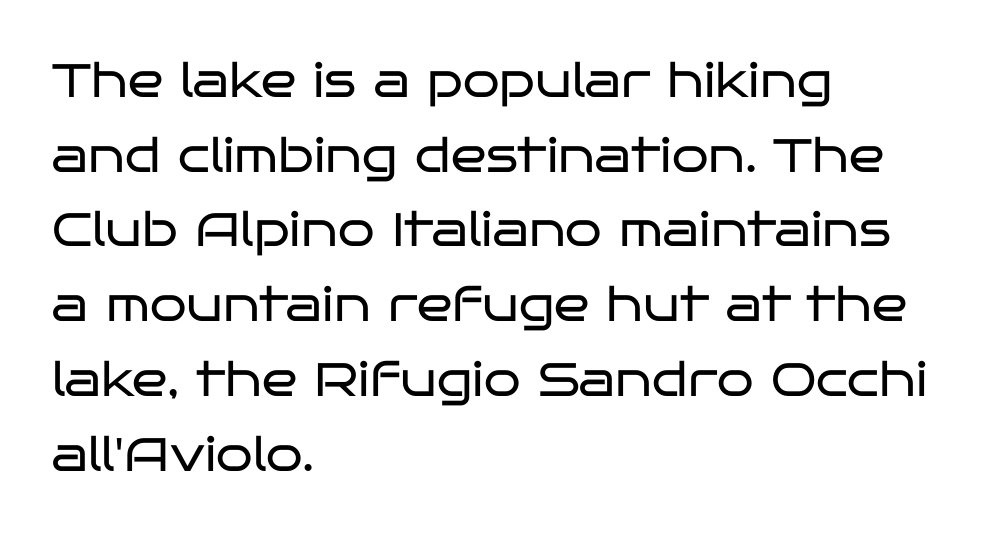
Q: Is the text bold? A: No.
Q: Is the text italic (slanted)? A: No, it is upright.
Q: Is the typeface a serif or a sans-serif typeface? A: Sans-serif.
Q: Is the text underlined? A: No.
Q: How is the paragraph aligned? A: Left-aligned.
Q: Is the spacing between letters normal or unusually wide? A: Normal.
Q: Is the spacing between lines tight, normal or loose? A: Normal.
Q: Width (condensed, normal, or wide)? A: Wide.
Q: Stroke contrast? A: Low.
Q: x-height? A: Large.
Q: Monospaced? A: No.
